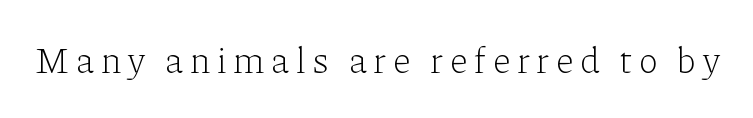
{"serif": "yes", "italic": "no", "bold": "no", "weight": "light", "width": "normal", "stroke_contrast": "low", "x_height": "medium", "monospaced": "no", "underline": "no", "letter_spacing": "wide", "letter_spacing_em": 0.2, "glyph_px": 36}
